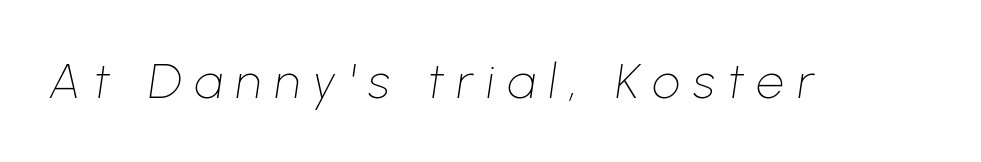
The image shows 49 px thin type, italic (leaning right); set unusually wide letter spacing (+0.27 em), not underlined; low stroke contrast and a medium x-height.
